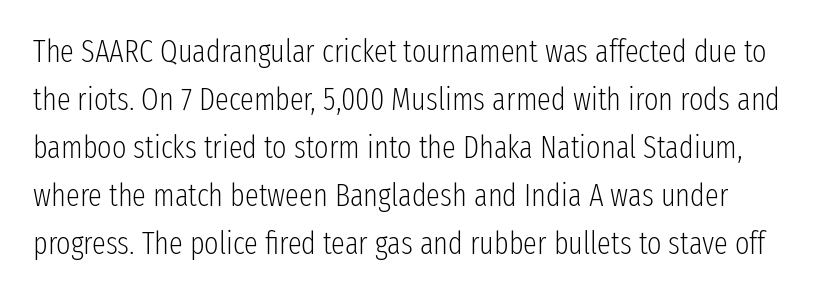
No letter is thick-stroked: the sample isn't bold. The passage shown is not underscored anywhere. Proportional: the letters do not fall into vertical columns. Summary of vertical rhythm: regular, with standard interline spacing. The font family rendered here belongs to the sans-serif group. This rendering leaves character spacing at its baseline value.
